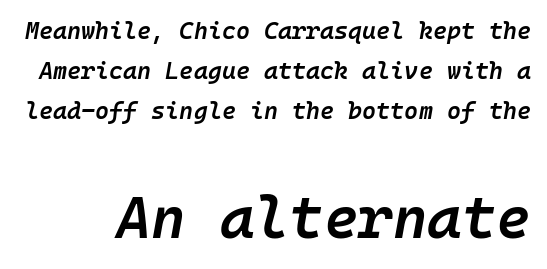
Students, note that the glyphs here touch the page at normal intervals. Rendered with sloped, italic letterforms. Students, this is semibold: more ink than regular, less than bold. The later block is typeset at a bigger size than the earlier block. Letters rest on an invisible, unmarked baseline. Rows of type keep a routine distance in the vertical direction.
